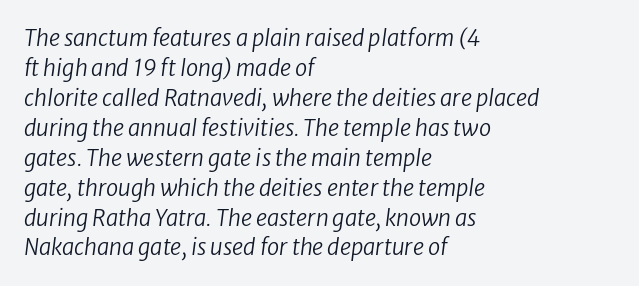
The image shows 22 px text type, italic (leaning right); set left-aligned, normal line spacing (1.36x), normal letter spacing, not underlined.
